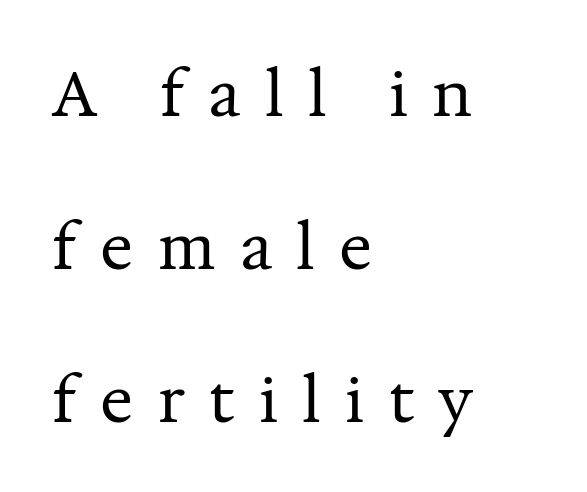
Q: Is the text bold? A: No.
Q: Is the text italic (slanted)? A: No, it is upright.
Q: Is the typeface a serif or a sans-serif typeface? A: Serif.
Q: Is the text underlined? A: No.
Q: How is the paragraph aligned? A: Left-aligned.
Q: Is the spacing between letters normal or unusually wide? A: Unusually wide.
Q: Is the spacing between lines tight, normal or loose? A: Loose.
Q: Width (condensed, normal, or wide)? A: Normal.
Q: Stroke contrast? A: Medium.
Q: x-height? A: Medium.
Q: Monospaced? A: No.
